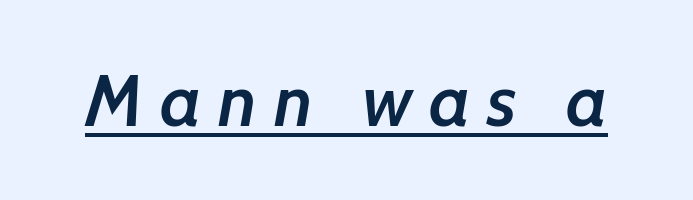
{"italic": "yes", "lean": "right", "slant_degrees": 7, "bold": "semi", "weight": "semibold", "width": "normal", "stroke_contrast": "low", "x_height": "medium", "monospaced": "no", "underline": "yes", "letter_spacing": "wide", "letter_spacing_em": 0.23, "glyph_px": 73}
